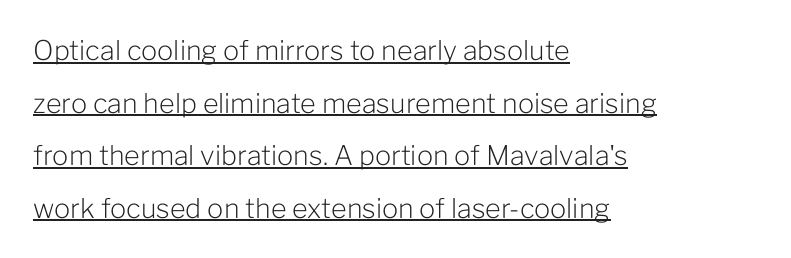
The image shows 27 px text type, upright; set left-aligned, loose line spacing (1.95x), normal letter spacing, underlined.
